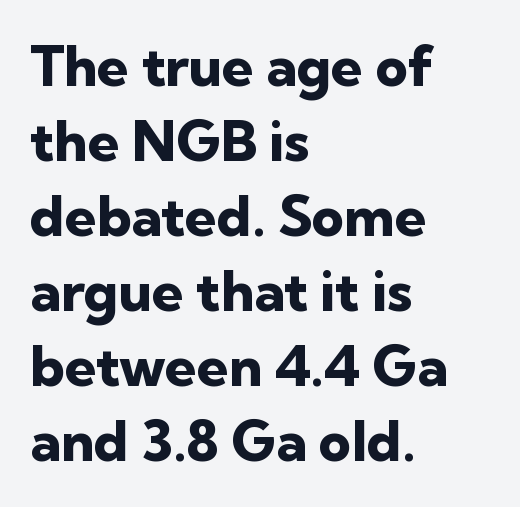
Tracking here is standard; glyphs follow each other at the usual distance. Rendered with straight, roman letterforms. Left-aligned paragraph, ragged on the right. Grotesque or geometric, the face here clearly has no serifs.
